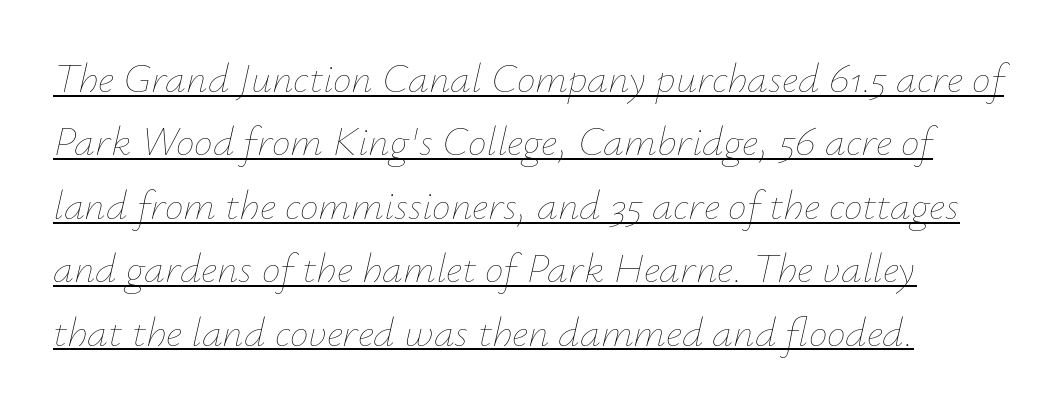
Baseline-to-baseline distance is the conventional proportion of letter height. Quick note: italic. Varying glyph widths throughout — classic text-font behaviour. Counters stay open thanks to moderate or lighter strokes. Has an underline been added? It has.
